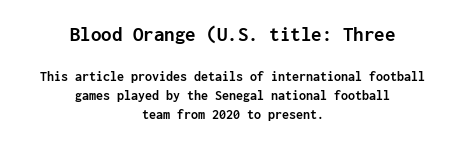
{"italic": "no", "bold": "yes", "underline": "no", "align": "center", "line_spacing": "normal", "line_spacing_ratio": 1.37, "letter_spacing": "normal", "letter_spacing_em": 0.0, "larger_block": "first", "size_ratio": 1.5, "glyph_px": 21}
